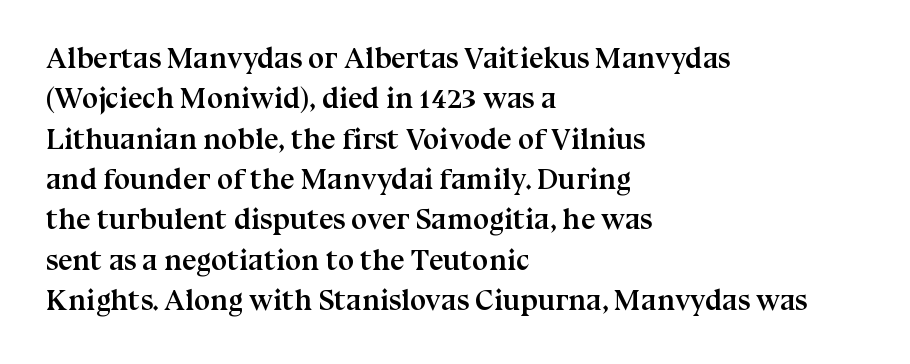
Note the varied advance widths — an 'i' is clearly narrower than an 'm'. Students, note that the glyphs here touch the page at normal intervals. The passage shown is typeset with a serif family. The space directly below the letters is spotless.
